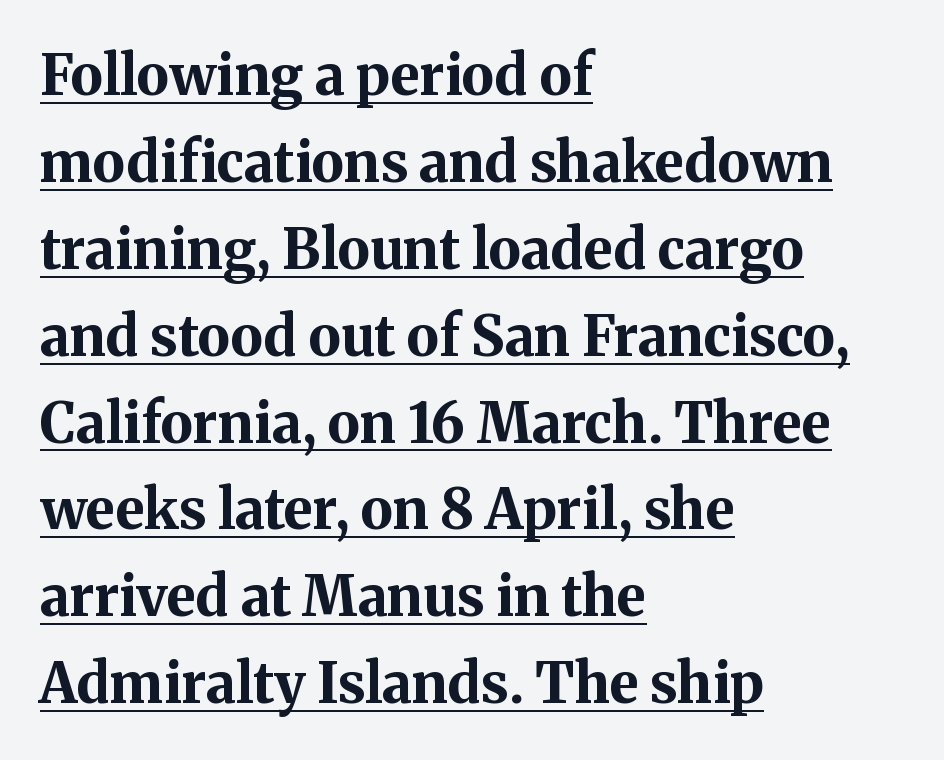
The image shows 55 px bold serif type, upright; set left-aligned, normal line spacing (1.58x), normal letter spacing, underlined; medium stroke contrast and a medium x-height.
